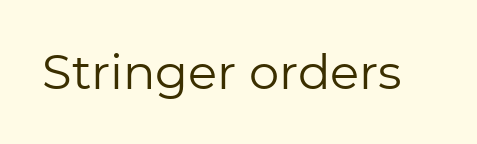
{"serif": "no", "italic": "no", "bold": "no", "weight": "regular", "width": "normal", "stroke_contrast": "low", "x_height": "medium", "monospaced": "no", "underline": "no", "letter_spacing": "normal", "letter_spacing_em": 0.0, "glyph_px": 48}
